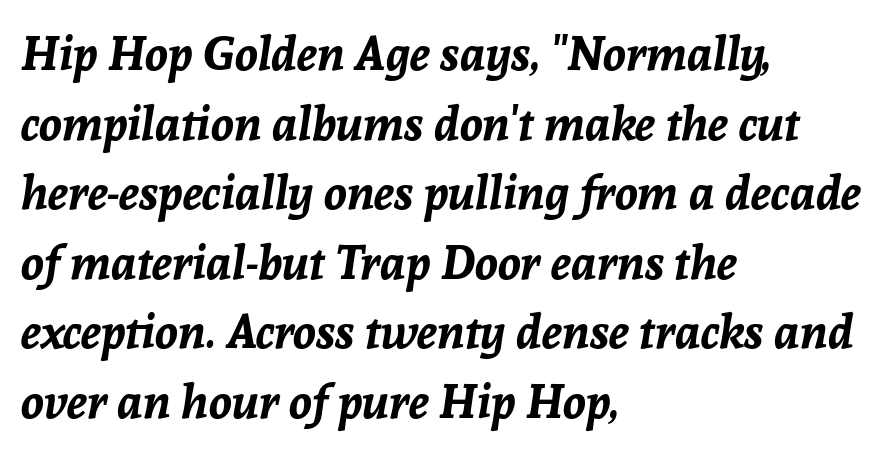
Every character sits at an angle, as italics do. Emphasis by weight is at full strength: bold. Every row of glyphs begins at an identical x-position on the left. Do the characters align in a grid? No, the font is proportional. If you measured baseline to baseline, you'd find a middling distance.
